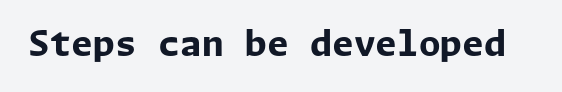
The image shows 35 px bold sans-serif type, upright; set normal letter spacing, not underlined; low stroke contrast and a medium x-height.
